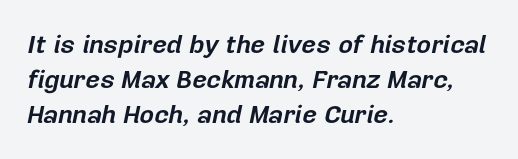
{"italic": "yes", "lean": "right", "slant_degrees": 12, "bold": "yes", "underline": "no", "align": "left", "line_spacing": "normal", "line_spacing_ratio": 1.41, "letter_spacing": "normal", "letter_spacing_em": 0.0, "glyph_px": 25}
